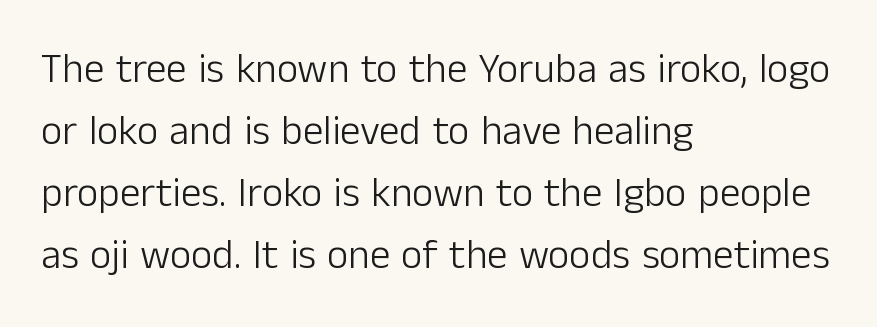
{"serif": "no", "italic": "no", "bold": "no", "weight": "light", "width": "normal", "stroke_contrast": "low", "x_height": "medium", "monospaced": "no", "underline": "no", "align": "left", "line_spacing": "normal", "line_spacing_ratio": 1.51, "letter_spacing": "normal", "letter_spacing_em": 0.0, "glyph_px": 41}
